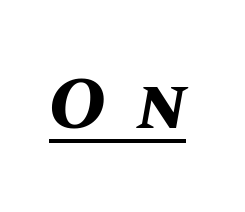
{"italic": "yes", "lean": "right", "slant_degrees": 10, "bold": "yes", "weight": "bold", "width": "normal", "stroke_contrast": "medium", "x_height": "large", "monospaced": "no", "underline": "yes", "letter_spacing": "wide", "letter_spacing_em": 0.42, "glyph_px": 74}
